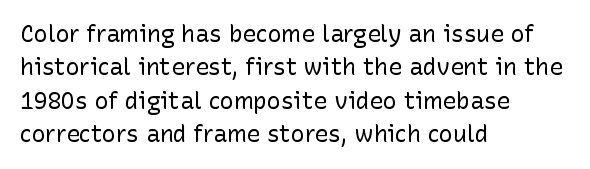
{"italic": "no", "bold": "no", "underline": "no", "align": "left", "line_spacing": "normal", "line_spacing_ratio": 1.45, "letter_spacing": "normal", "letter_spacing_em": 0.0, "glyph_px": 23}
